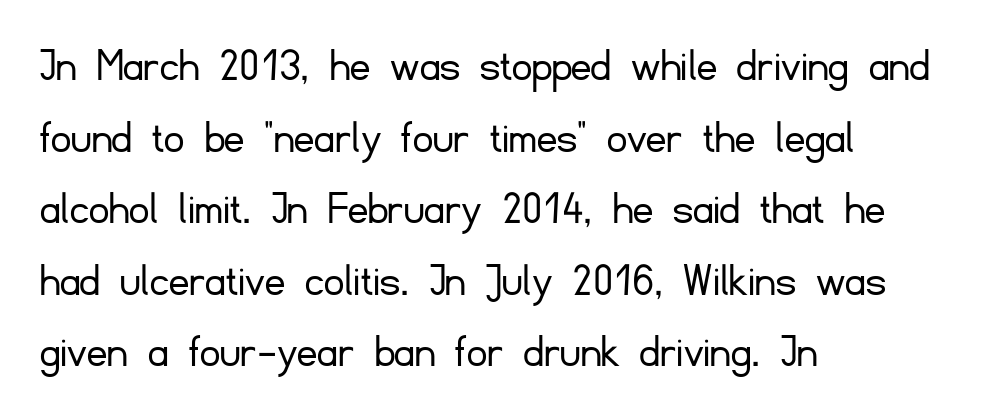
The image shows 49 px light sans-serif type, upright; set left-aligned, normal line spacing (1.46x), normal letter spacing, not underlined; low stroke contrast and a small x-height.
